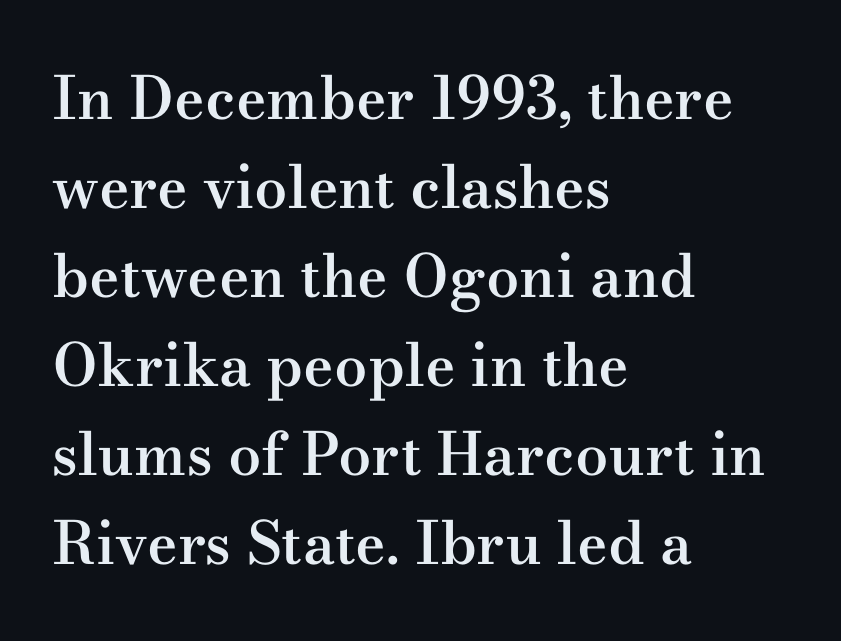
{"serif": "yes", "italic": "no", "bold": "semi", "weight": "semibold", "width": "wide", "stroke_contrast": "medium", "x_height": "small", "monospaced": "no", "underline": "no", "align": "left", "line_spacing": "normal", "line_spacing_ratio": 1.51, "letter_spacing": "normal", "letter_spacing_em": 0.0, "glyph_px": 59}
